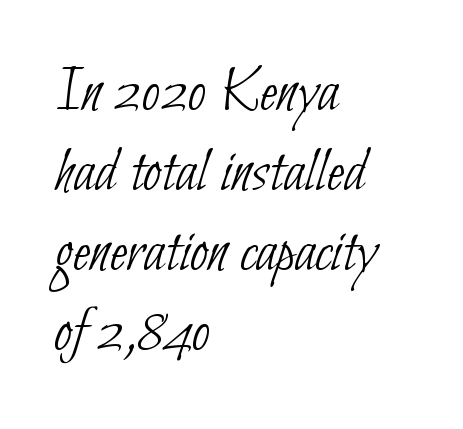
Where is the straight margin? On the left. Regarding serifs, this sample does without them. How would I describe the line gaps? Plain and ordinary. Short note: letters normally spaced. The gap between lines stays unmarked.
